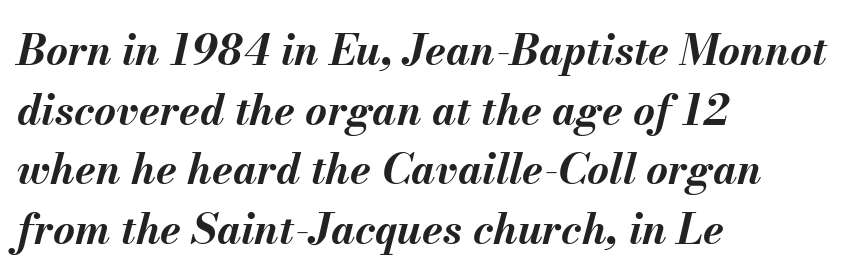
{"italic": "yes", "lean": "right", "slant_degrees": 13, "bold": "yes", "weight": "bold", "width": "normal", "stroke_contrast": "medium", "x_height": "small", "monospaced": "no", "underline": "no", "align": "left", "line_spacing": "normal", "line_spacing_ratio": 1.42, "letter_spacing": "normal", "letter_spacing_em": 0.0, "glyph_px": 42}
